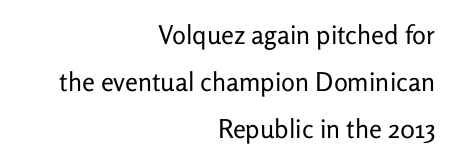
Bold? No — there's no thickening of the strokes. A clean baseline with only descenders dipping below it. Characters follow at the spacing the type designer built in. Caption: multi-line text, flush right, ragged left. Is there any slant? The stems are plumb.
